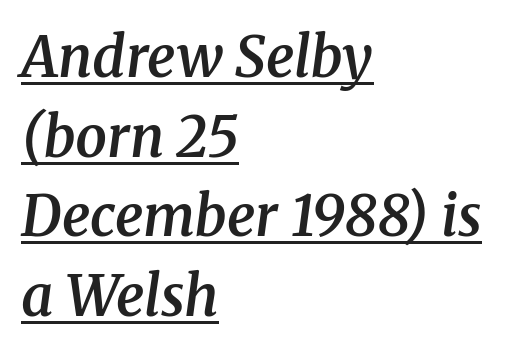
{"serif": "yes", "italic": "yes", "lean": "right", "slant_degrees": 8, "bold": "semi", "weight": "semibold", "width": "normal", "stroke_contrast": "medium", "x_height": "medium", "monospaced": "no", "underline": "yes", "align": "left", "line_spacing": "normal", "line_spacing_ratio": 1.42, "letter_spacing": "normal", "letter_spacing_em": 0.0, "glyph_px": 56}
